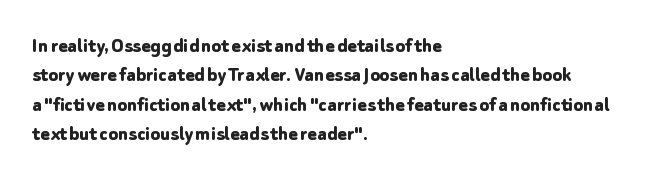
The image shows 22 px bold type, upright; set left-aligned, normal line spacing (1.34x), normal letter spacing, not underlined.
